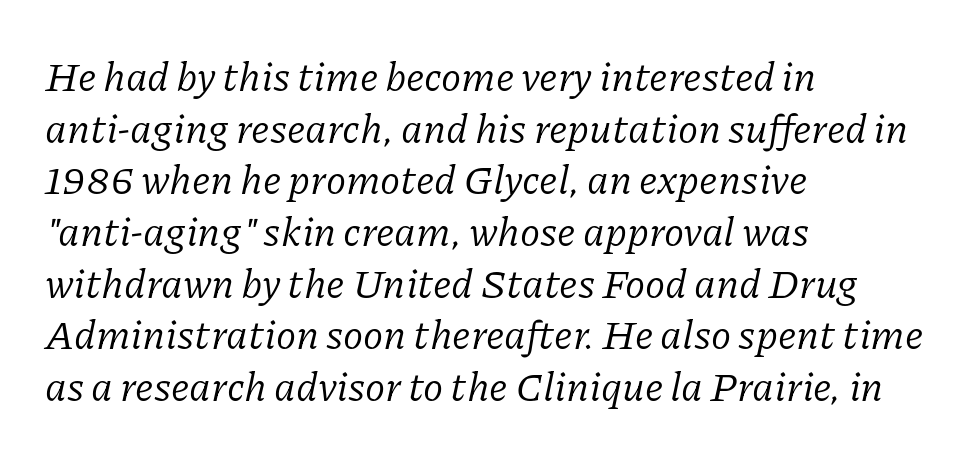
Q: Is the text bold? A: No.
Q: Is the text italic (slanted)? A: Yes, it leans right by about 11 degrees.
Q: Is the typeface a serif or a sans-serif typeface? A: Serif.
Q: Is the text underlined? A: No.
Q: How is the paragraph aligned? A: Left-aligned.
Q: Is the spacing between letters normal or unusually wide? A: Normal.
Q: Is the spacing between lines tight, normal or loose? A: Normal.
Q: Width (condensed, normal, or wide)? A: Normal.
Q: Stroke contrast? A: Low.
Q: x-height? A: Medium.
Q: Monospaced? A: No.
